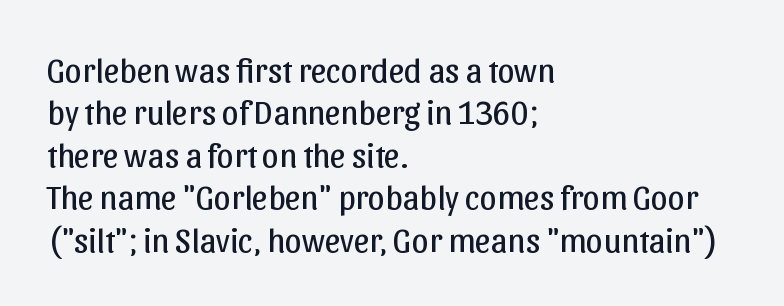
The image shows 34 px regular-weight sans-serif type, upright; set left-aligned, normal line spacing (1.25x), normal letter spacing, not underlined; low stroke contrast and a medium x-height.
